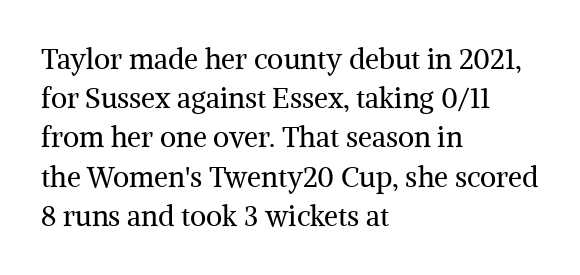
The image shows 28 px regular-weight serif type, upright; set left-aligned, normal line spacing (1.4x), normal letter spacing, not underlined; medium stroke contrast and a medium x-height.
